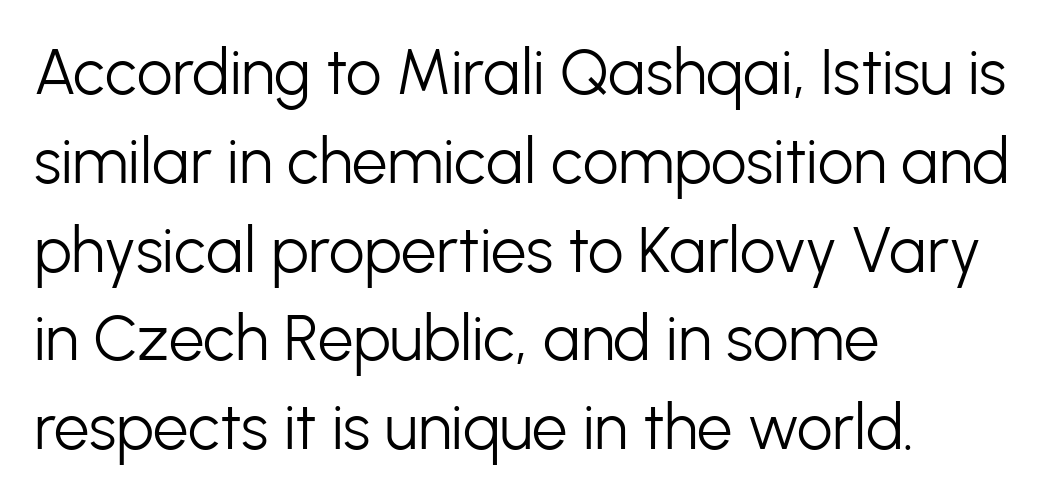
The image shows 63 px light sans-serif type, upright; set left-aligned, normal line spacing (1.41x), normal letter spacing, not underlined; low stroke contrast and a medium x-height.
